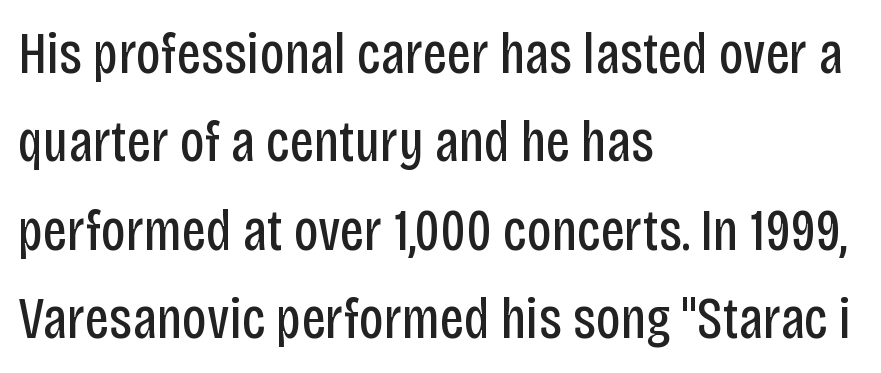
The image shows 59 px regular-weight, condensed sans-serif type, upright; set left-aligned, normal line spacing (1.5x), normal letter spacing, not underlined; low stroke contrast and a large x-height.
